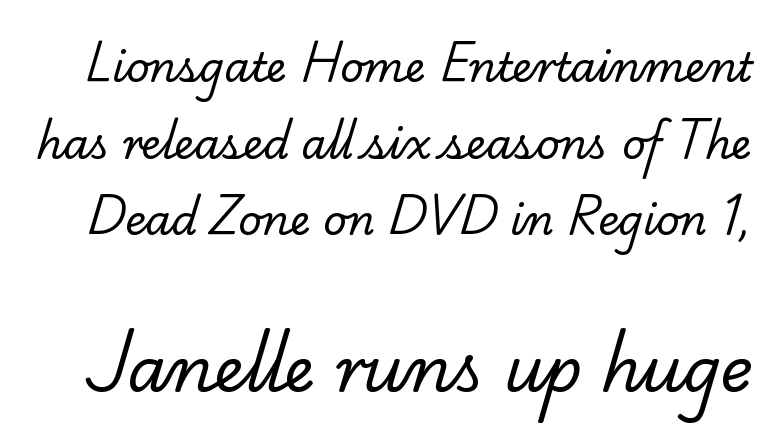
The image shows 62 px regular-weight type; set line spacing 1.87x, normal letter spacing, not underlined; the second (bottom) block is 1.51x larger; low stroke contrast and a small x-height.
